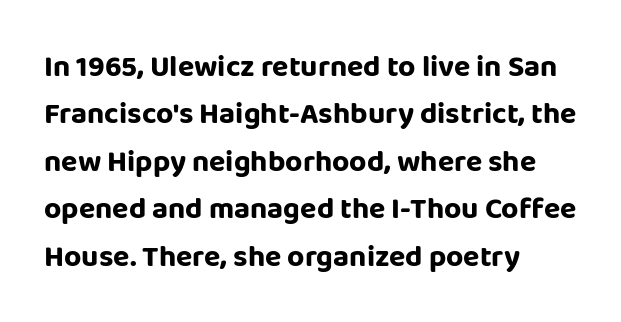
The image shows 30 px bold sans-serif type, upright; set left-aligned, normal line spacing (1.58x), normal letter spacing, not underlined; low stroke contrast and a large x-height.
